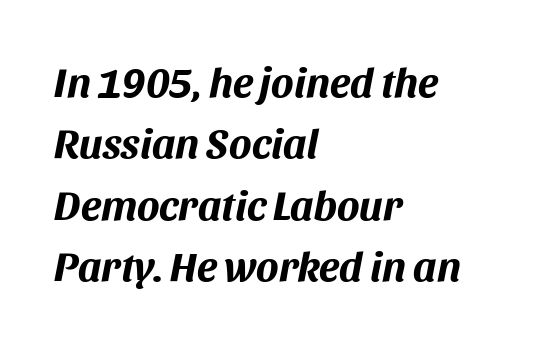
Style check: oblique. Here the glyphs are tracked normally, forming tight word shapes. Does the copy run flush right? No — it runs flush left. One glance says typical: line gaps are just what's usual. The passage shown is typed in a proportional face where columns would drift. Descenders are the only things crossing below the line.
